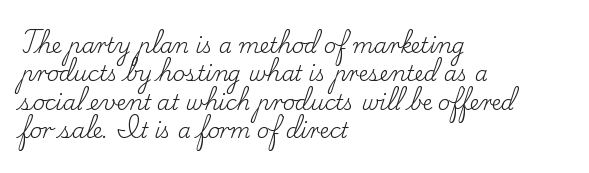
Q: Is the text bold? A: No.
Q: Is the text italic (slanted)? A: Yes.
Q: Is the text underlined? A: No.
Q: How is the paragraph aligned? A: Left-aligned.
Q: Is the spacing between letters normal or unusually wide? A: Normal.
Q: Is the spacing between lines tight, normal or loose? A: Normal.
